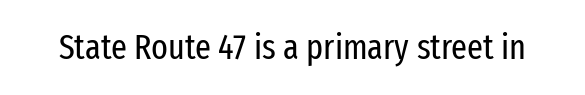
{"serif": "no", "italic": "no", "bold": "no", "weight": "regular", "width": "condensed", "stroke_contrast": "low", "x_height": "medium", "monospaced": "no", "underline": "no", "letter_spacing": "normal", "letter_spacing_em": 0.0, "glyph_px": 35}
